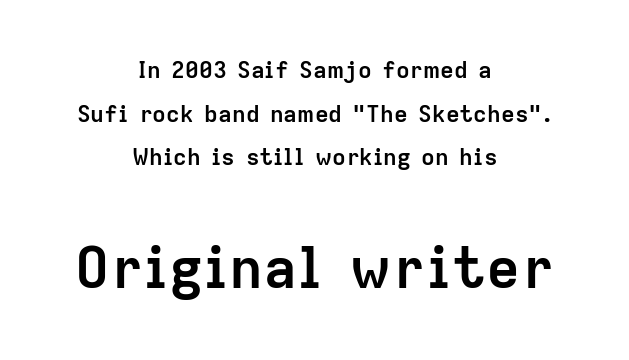
Q: Is the text bold? A: Yes.
Q: Is the text italic (slanted)? A: No, it is upright.
Q: Is the typeface a serif or a sans-serif typeface? A: Sans-serif.
Q: Is the text underlined? A: No.
Q: How is the paragraph aligned? A: Centered.
Q: Is the spacing between letters normal or unusually wide? A: Normal.
Q: Is the spacing between lines tight, normal or loose? A: Loose.
Q: Which block of text is set in a larger size, the first (top) or the second (bottom)? A: The second (bottom) one.
Q: Width (condensed, normal, or wide)? A: Normal.
Q: Stroke contrast? A: Low.
Q: x-height? A: Medium.
Q: Monospaced? A: No.
